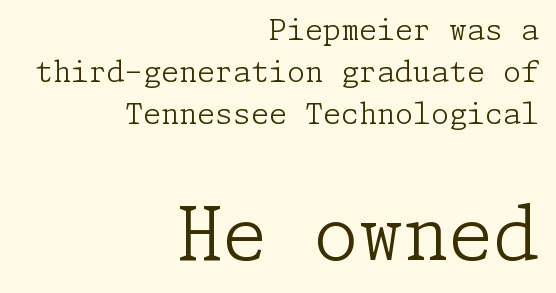
{"serif": "yes", "italic": "no", "bold": "no", "weight": "light", "width": "normal", "stroke_contrast": "low", "x_height": "medium", "underline": "no", "align": "right", "line_spacing": "normal", "line_spacing_ratio": 1.45, "letter_spacing": "normal", "letter_spacing_em": 0.0, "larger_block": "second", "size_ratio": 2.52, "glyph_px": 73}
